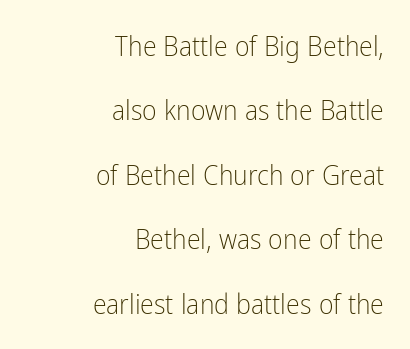
Looks like regular typesetting: each glyph gets only the width it needs. Honestly, the letter spacing is just normal — you wouldn't notice it. The weight would be labelled regular, book, light, or lighter still. This block would shrink considerably if given ordinary leading; it's expanded now.
